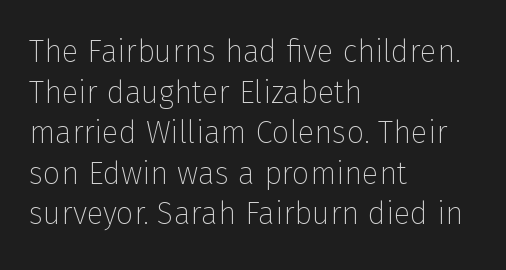
Stems here are at most as thick as an everyday book face. Successive baselines arrive at the customary interval. Tall strokes in this sample are plumb rather than angled. Each letter's strokes conclude bluntly, with no projecting serifs. Only glyphs here, with clear space below each row. The lines in this sample share a left origin and differ only in where they stop.
